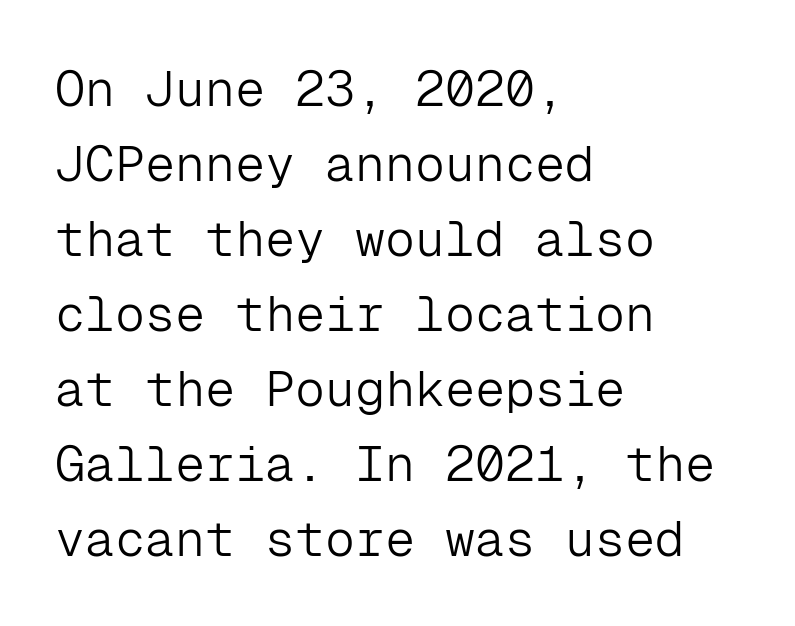
The image shows 50 px light sans-serif type, upright, monospaced; set left-aligned, normal line spacing (1.5x), normal letter spacing, not underlined; low stroke contrast and a medium x-height.
